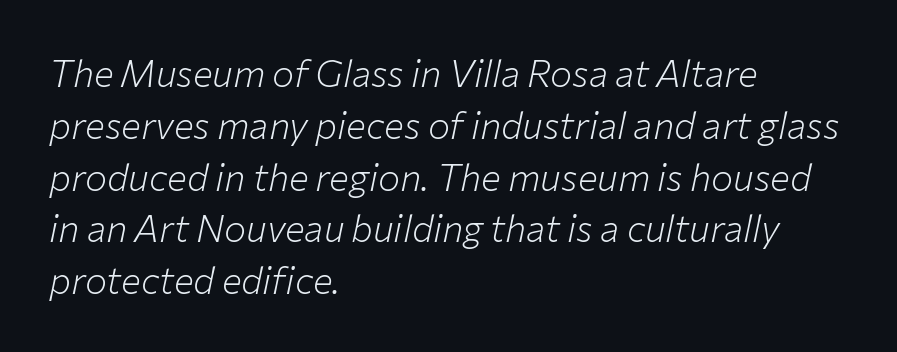
{"italic": "yes", "lean": "right", "slant_degrees": 12, "bold": "no", "weight": "light", "width": "normal", "stroke_contrast": "low", "x_height": "medium", "monospaced": "no", "underline": "no", "align": "left", "line_spacing": "normal", "line_spacing_ratio": 1.4, "letter_spacing": "normal", "letter_spacing_em": 0.0, "glyph_px": 37}
